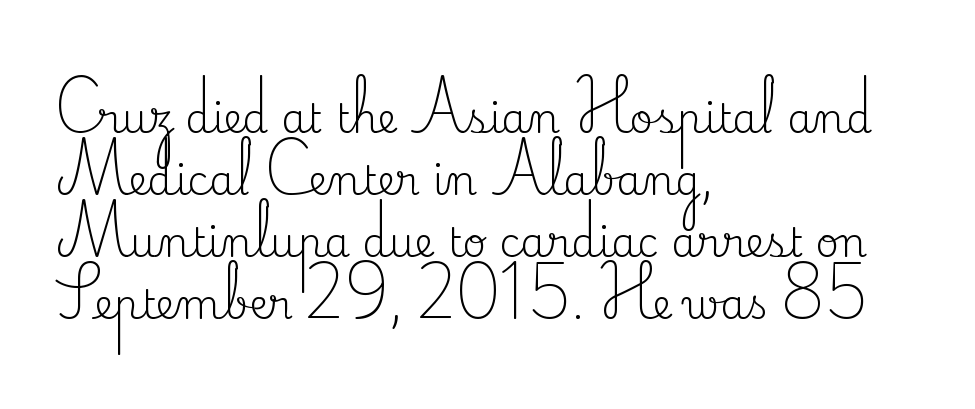
Q: Is the text bold? A: No.
Q: Is the text italic (slanted)? A: No, it is upright.
Q: Is the typeface a serif or a sans-serif typeface? A: Serif.
Q: Is the text underlined? A: No.
Q: How is the paragraph aligned? A: Left-aligned.
Q: Is the spacing between letters normal or unusually wide? A: Normal.
Q: Is the spacing between lines tight, normal or loose? A: Normal.
Q: Width (condensed, normal, or wide)? A: Normal.
Q: Stroke contrast? A: Medium.
Q: x-height? A: Small.
Q: Monospaced? A: No.
